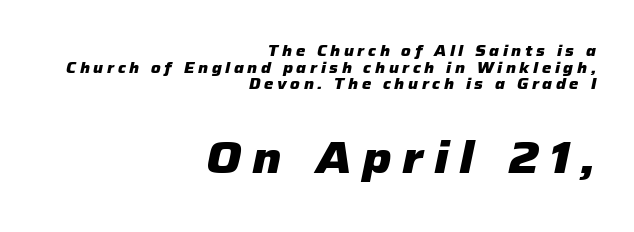
Q: Is the text bold? A: Yes.
Q: Is the text italic (slanted)? A: Yes, it leans right by about 12 degrees.
Q: Is the text underlined? A: No.
Q: How is the paragraph aligned? A: Right-aligned.
Q: Is the spacing between letters normal or unusually wide? A: Unusually wide.
Q: Is the spacing between lines tight, normal or loose? A: Tight.
Q: Which block of text is set in a larger size, the first (top) or the second (bottom)? A: The second (bottom) one.
Q: Width (condensed, normal, or wide)? A: Normal.
Q: Stroke contrast? A: Low.
Q: x-height? A: Medium.
Q: Monospaced? A: No.
